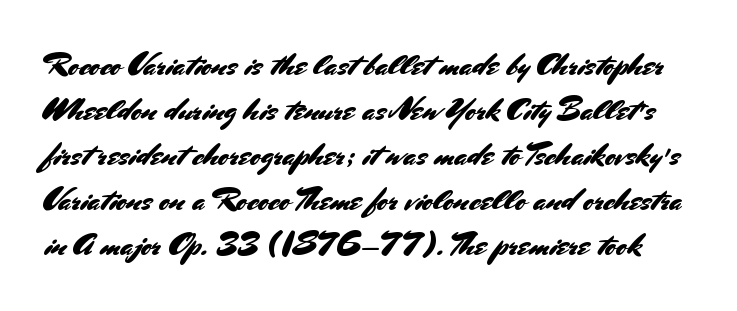
The image shows 32 px sans-serif type; set normal line spacing (1.41x), normal letter spacing, not underlined; medium stroke contrast and a small x-height.
